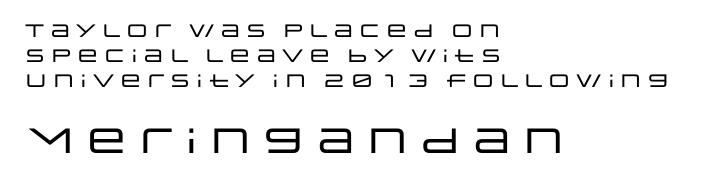
The image shows 35 px wide sans-serif type, upright; set left-aligned, normal line spacing (1.38x), normal letter spacing, not underlined; the second (bottom) block is 1.94x larger; low stroke contrast and a large x-height.
